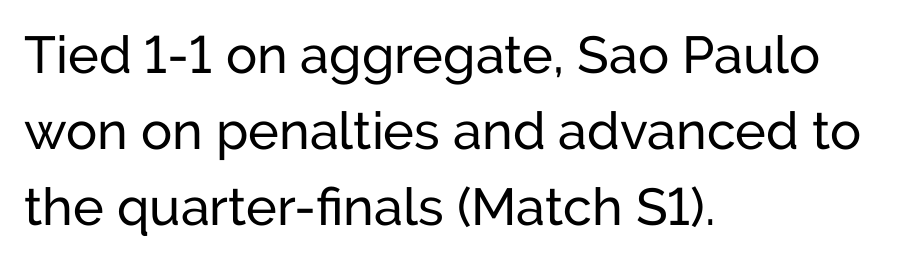
The image shows 52 px sans-serif type, upright; set left-aligned, normal line spacing (1.46x), normal letter spacing, not underlined; low stroke contrast and a medium x-height.
